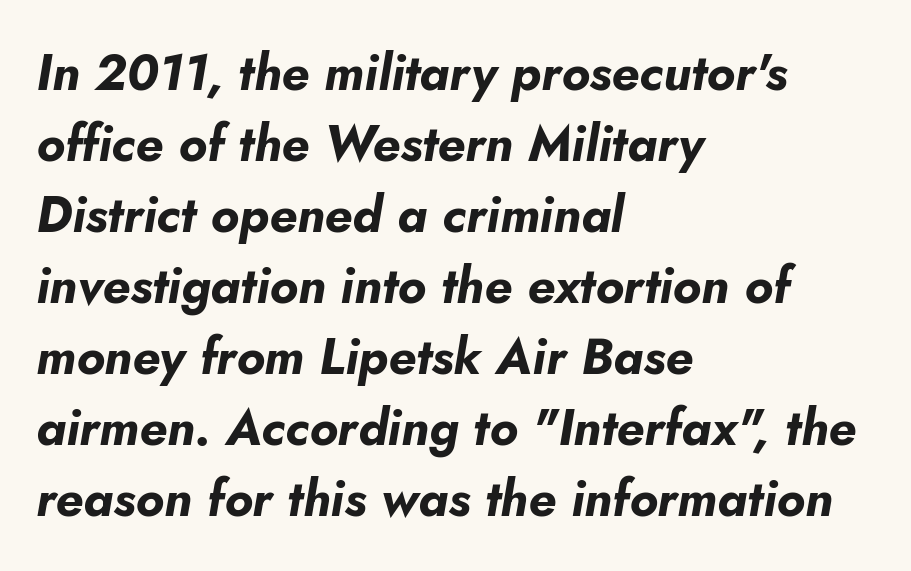
{"italic": "yes", "lean": "right", "slant_degrees": 5, "bold": "yes", "weight": "bold", "width": "normal", "stroke_contrast": "low", "x_height": "small", "monospaced": "no", "underline": "no", "align": "left", "line_spacing": "normal", "line_spacing_ratio": 1.42, "letter_spacing": "normal", "letter_spacing_em": 0.0, "glyph_px": 50}
